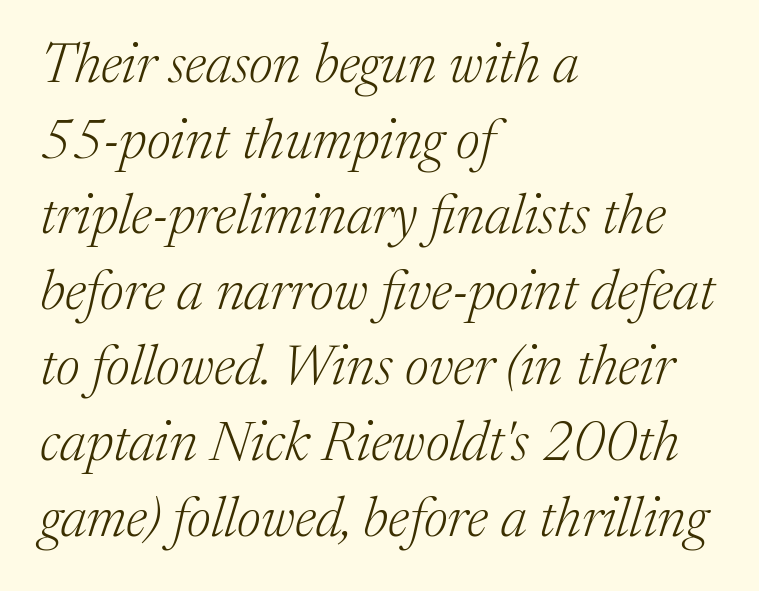
{"serif": "yes", "italic": "yes", "lean": "right", "slant_degrees": 17, "bold": "no", "weight": "light", "width": "normal", "stroke_contrast": "medium", "x_height": "medium", "monospaced": "no", "underline": "no", "align": "left", "line_spacing": "normal", "line_spacing_ratio": 1.35, "letter_spacing": "normal", "letter_spacing_em": 0.0, "glyph_px": 56}
